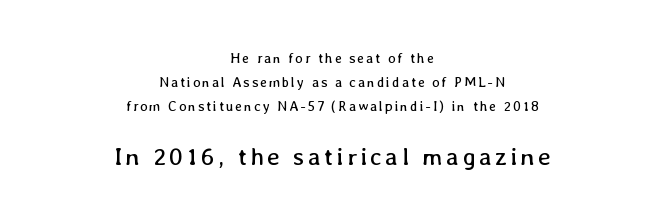
The image shows 25 px text type, upright; set centered, line spacing 1.71x, not underlined; the second (bottom) block is 1.79x larger.
